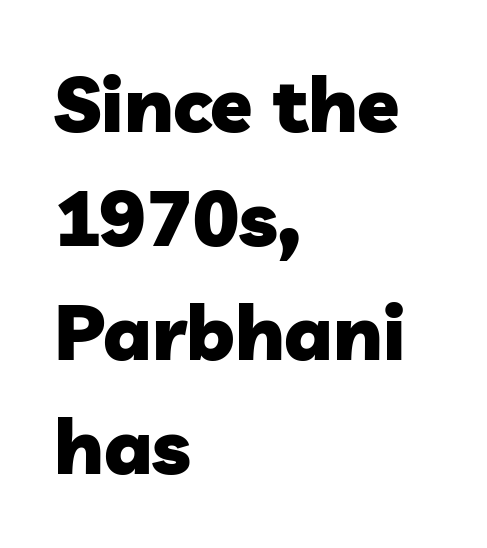
Type style note: lacks serifs. Default kerning and tracking; the words read as compact shapes. Varying glyph widths throughout — classic text-font behaviour. Each line starts at the same left margin while the right side varies. Typographic density is high because the face is bold. Does the leading feel generous? No, just average.
